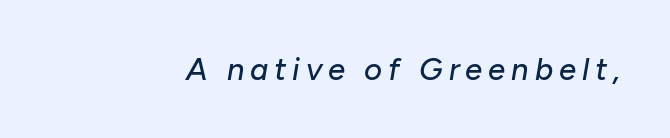
Q: Is the text italic (slanted)? A: Yes, it leans right by about 10 degrees.
Q: Is the text underlined? A: No.
Q: Width (condensed, normal, or wide)? A: Normal.
Q: Stroke contrast? A: Low.
Q: x-height? A: Medium.
Q: Monospaced? A: No.
